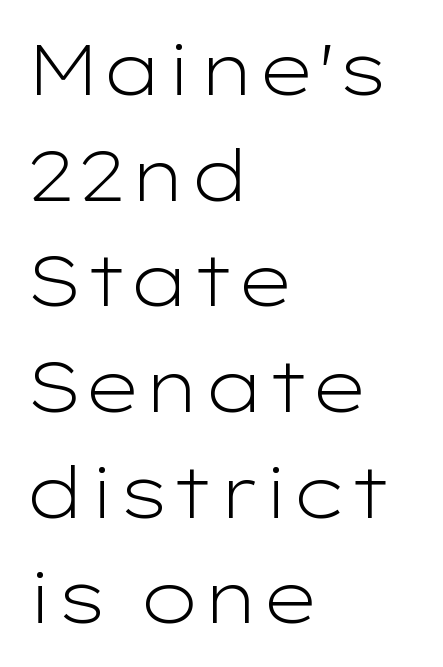
Q: Is the text bold? A: No.
Q: Is the text italic (slanted)? A: No, it is upright.
Q: Is the typeface a serif or a sans-serif typeface? A: Sans-serif.
Q: Is the text underlined? A: No.
Q: How is the paragraph aligned? A: Left-aligned.
Q: Is the spacing between letters normal or unusually wide? A: Normal.
Q: Is the spacing between lines tight, normal or loose? A: Normal.
Q: Width (condensed, normal, or wide)? A: Wide.
Q: Stroke contrast? A: Low.
Q: x-height? A: Medium.
Q: Monospaced? A: No.
